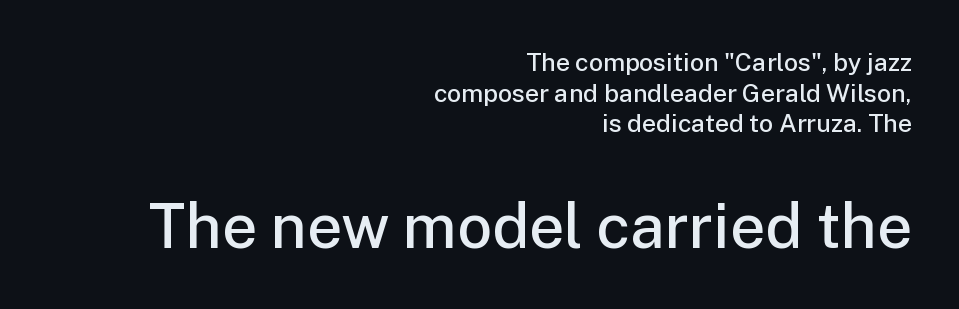
Q: Is the text bold? A: Semi-bold.
Q: Is the text italic (slanted)? A: No, it is upright.
Q: Is the typeface a serif or a sans-serif typeface? A: Sans-serif.
Q: Is the text underlined? A: No.
Q: How is the paragraph aligned? A: Right-aligned.
Q: Is the spacing between letters normal or unusually wide? A: Normal.
Q: Which block of text is set in a larger size, the first (top) or the second (bottom)? A: The second (bottom) one.
Q: Width (condensed, normal, or wide)? A: Normal.
Q: Stroke contrast? A: Low.
Q: x-height? A: Medium.
Q: Monospaced? A: No.
